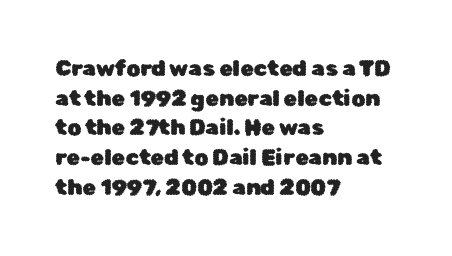
The image shows 22 px text type, upright; set left-aligned, normal line spacing (1.35x), normal letter spacing, not underlined.
